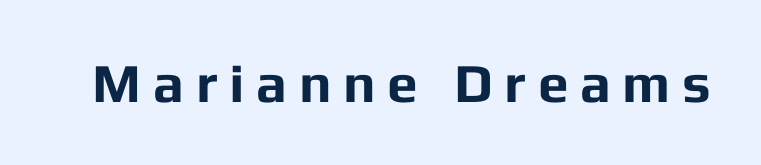
{"serif": "no", "italic": "no", "bold": "yes", "weight": "bold", "width": "normal", "stroke_contrast": "low", "x_height": "medium", "monospaced": "no", "underline": "no", "letter_spacing": "wide", "letter_spacing_em": 0.21, "glyph_px": 55}
